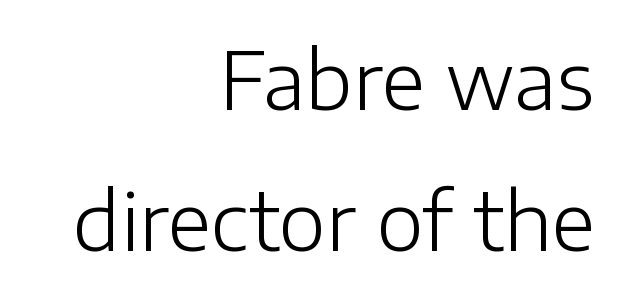
{"serif": "no", "italic": "no", "bold": "no", "weight": "light", "width": "normal", "stroke_contrast": "low", "x_height": "medium", "monospaced": "no", "underline": "no", "align": "right", "line_spacing_ratio": 1.76, "letter_spacing": "normal", "letter_spacing_em": 0.0, "glyph_px": 80}
